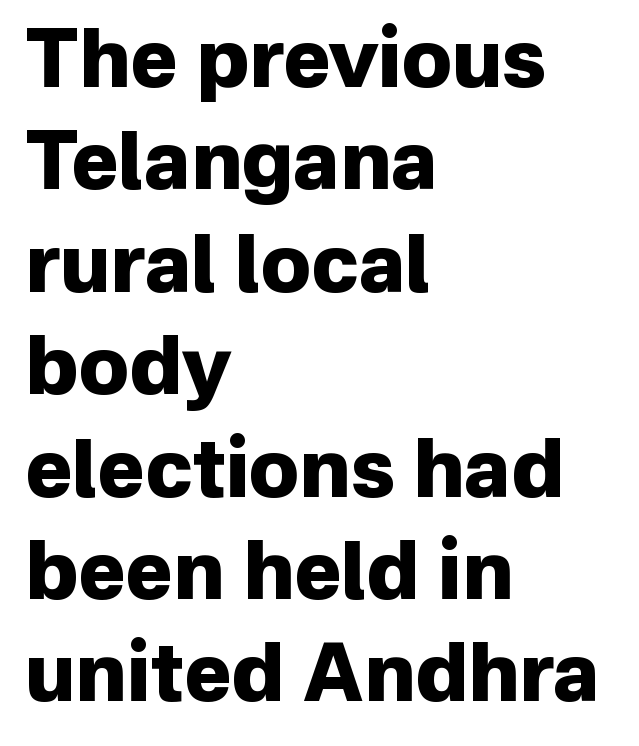
Q: Is the text bold? A: Yes.
Q: Is the text italic (slanted)? A: No, it is upright.
Q: Is the typeface a serif or a sans-serif typeface? A: Sans-serif.
Q: Is the text underlined? A: No.
Q: How is the paragraph aligned? A: Left-aligned.
Q: Is the spacing between letters normal or unusually wide? A: Normal.
Q: Is the spacing between lines tight, normal or loose? A: Normal.
Q: Width (condensed, normal, or wide)? A: Normal.
Q: Stroke contrast? A: Low.
Q: x-height? A: Medium.
Q: Monospaced? A: No.
